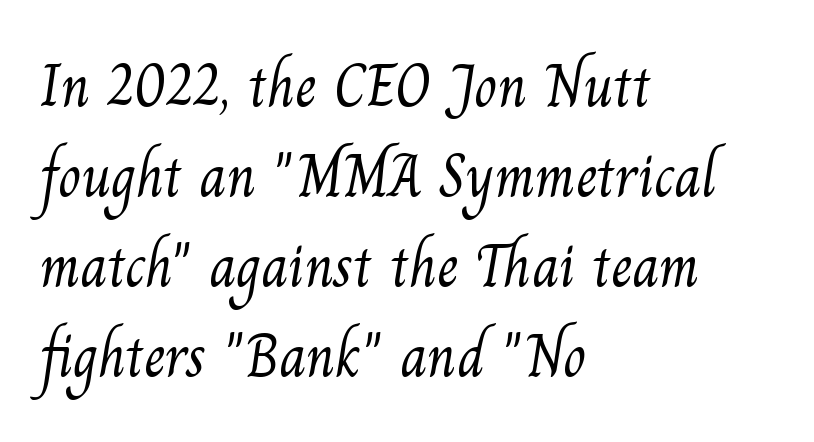
The image shows 60 px light serif type; set left-aligned, normal line spacing (1.5x), normal letter spacing, not underlined; medium stroke contrast and a small x-height.
